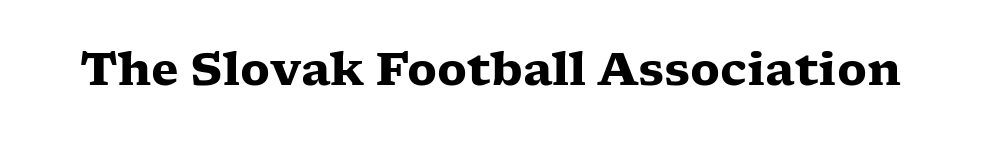
Q: Is the text bold? A: Yes.
Q: Is the text italic (slanted)? A: No, it is upright.
Q: Is the typeface a serif or a sans-serif typeface? A: Serif.
Q: Is the text underlined? A: No.
Q: Is the spacing between letters normal or unusually wide? A: Normal.
Q: Width (condensed, normal, or wide)? A: Wide.
Q: Stroke contrast? A: Low.
Q: x-height? A: Medium.
Q: Monospaced? A: No.
